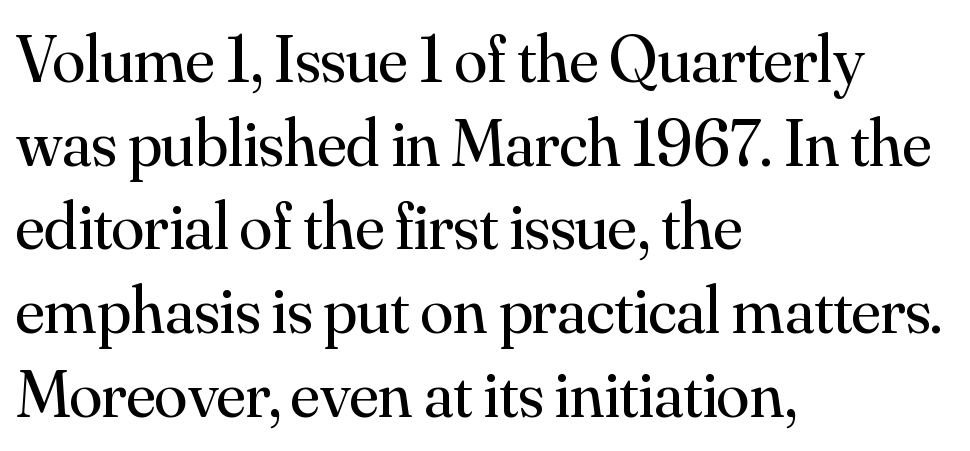
{"serif": "yes", "italic": "no", "bold": "no", "weight": "regular", "width": "normal", "stroke_contrast": "medium", "x_height": "small", "monospaced": "no", "underline": "no", "align": "left", "line_spacing": "normal", "line_spacing_ratio": 1.25, "letter_spacing": "normal", "letter_spacing_em": 0.0, "glyph_px": 67}
